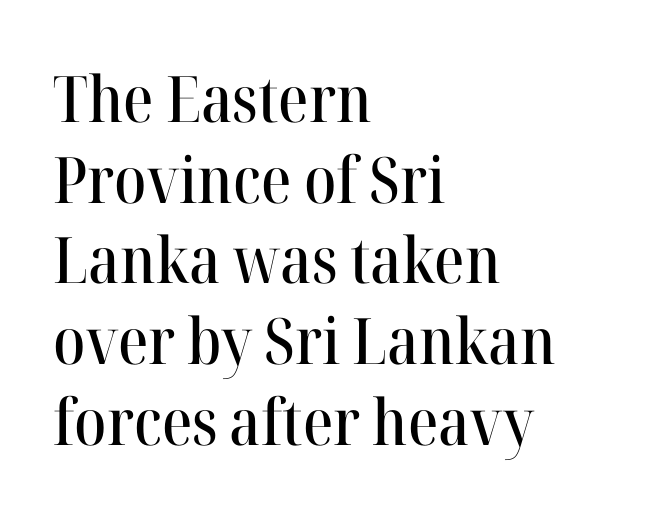
{"serif": "yes", "italic": "no", "width": "normal", "stroke_contrast": "high", "x_height": "medium", "monospaced": "no", "underline": "no", "align": "left", "line_spacing": "normal", "line_spacing_ratio": 1.26, "letter_spacing": "normal", "letter_spacing_em": 0.0, "glyph_px": 64}
